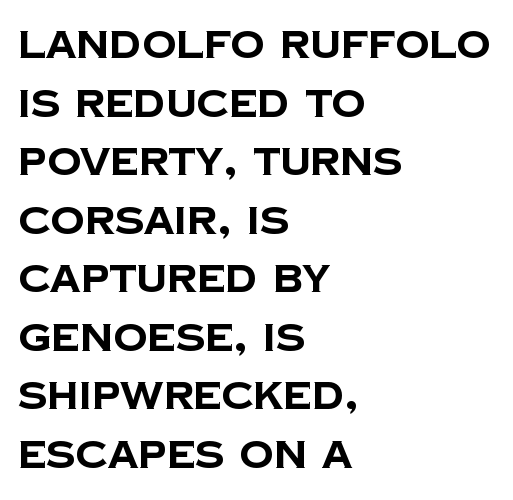
{"serif": "no", "bold": "yes", "weight": "bold", "width": "normal", "stroke_contrast": "low", "x_height": "large", "monospaced": "no", "underline": "no", "align": "left", "line_spacing": "normal", "line_spacing_ratio": 1.54, "letter_spacing": "normal", "letter_spacing_em": 0.0, "glyph_px": 38}
